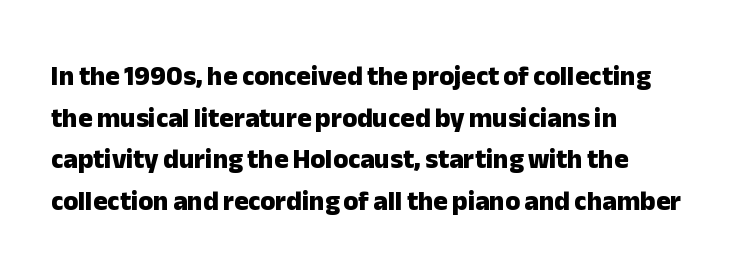
This sample keeps an unexceptional amount of space between lines. Which margin do the lines hug? The left one — the right edge is uneven. The specimen omits any rule beneath the text block's lines. Students, note that the glyphs here touch the page at normal intervals. This is heavy type, rendered in bold.
